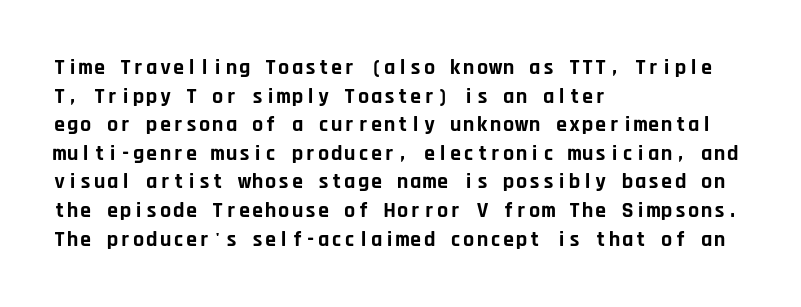
Teacher's note: observe the even left margin — that is flush-left alignment. You can tell it's not italic because the verticals are truly vertical. Words float on clear page, feet unadorned. The letterforms sit shoulder to shoulder at normal distance.
